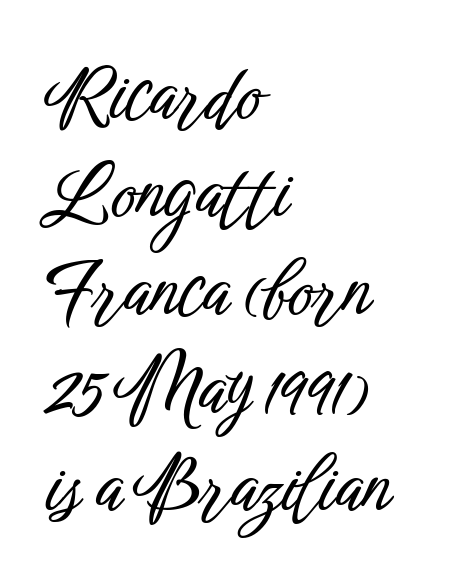
The image shows 76 px condensed sans-serif type; set left-aligned, normal line spacing (1.29x), normal letter spacing, not underlined; low stroke contrast and a medium x-height.
